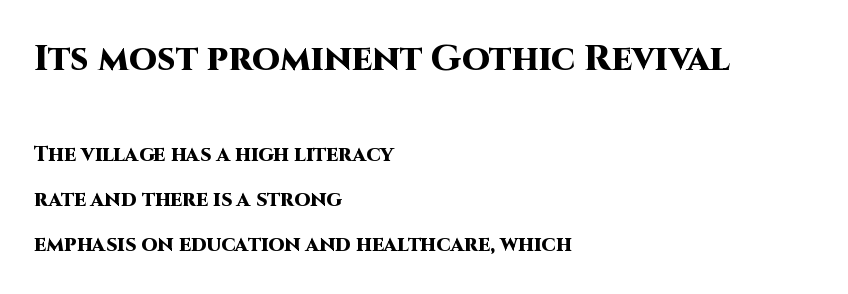
The image shows 36 px heavy sans-serif type, upright; set left-aligned, loose line spacing (2.15x), normal letter spacing, not underlined; the first (top) block is 1.71x larger; high stroke contrast and a large x-height.
